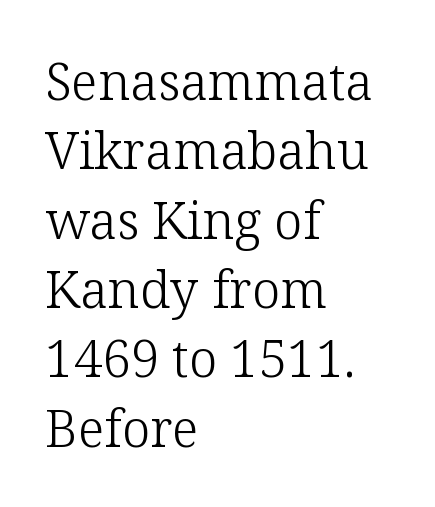
The horizontal fit of the characters is conventional and even. The lettering stays uniformly vertical, giving the passage a roman look. This reads as an unemphasized weight, regular at the heaviest. Regarding leading, the lines here are spaced in the standard way. Type without underlining. The ragged edge is on the right, which tells us the setting is flush left.
